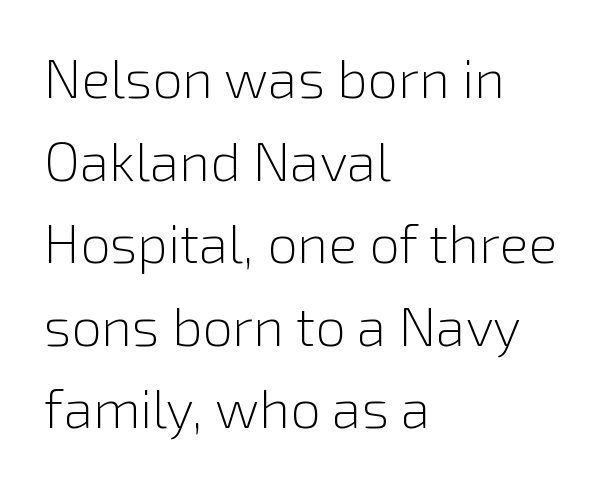
{"serif": "no", "italic": "no", "bold": "no", "weight": "light", "width": "normal", "stroke_contrast": "low", "x_height": "medium", "monospaced": "no", "underline": "no", "align": "left", "line_spacing": "normal", "line_spacing_ratio": 1.53, "letter_spacing": "normal", "letter_spacing_em": 0.0, "glyph_px": 54}
